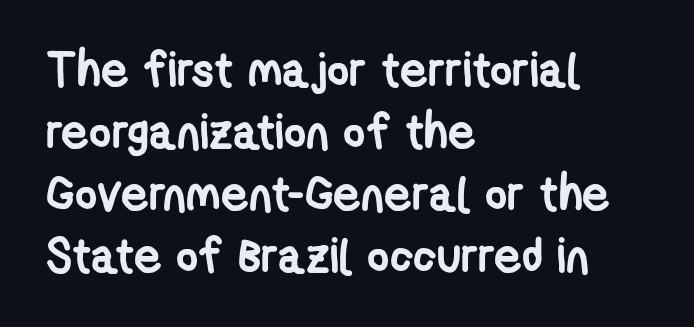
The type is set solid horizontally, with unmodified tracking. The characters display no serif detailing; their extremities are plain. Line starts are locked; line ends wander. Any mark beneath the type? The region is blank.
